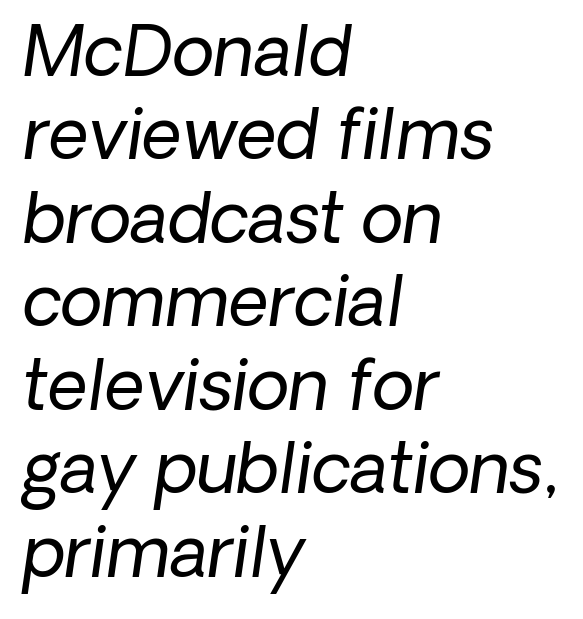
{"serif": "no", "bold": "no", "weight": "regular", "width": "normal", "stroke_contrast": "low", "x_height": "medium", "monospaced": "no", "underline": "no", "align": "left", "line_spacing_ratio": 1.21, "letter_spacing": "normal", "letter_spacing_em": 0.0, "glyph_px": 69}
